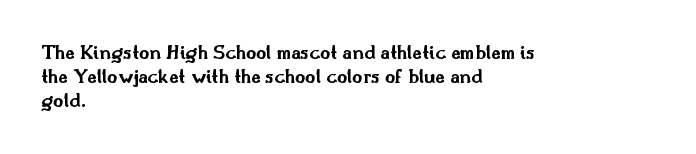
Descenders hang freely into open space. The paragraph has a hard left edge and a soft right edge. It's the straight-up-and-down kind of type. Observe the ordinary spacing: letters are neighbours, not strangers. Weight check: bold — yes, fully.
